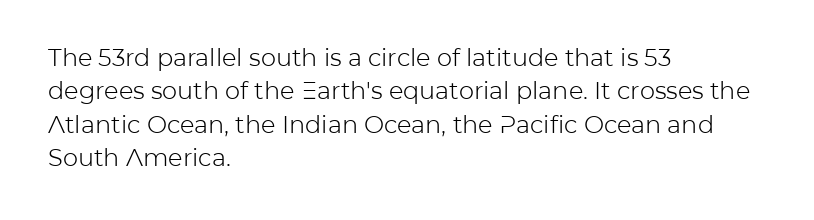
Q: Is the text bold? A: No.
Q: Is the text italic (slanted)? A: No, it is upright.
Q: Is the text underlined? A: No.
Q: How is the paragraph aligned? A: Left-aligned.
Q: Is the spacing between letters normal or unusually wide? A: Normal.
Q: Is the spacing between lines tight, normal or loose? A: Normal.
